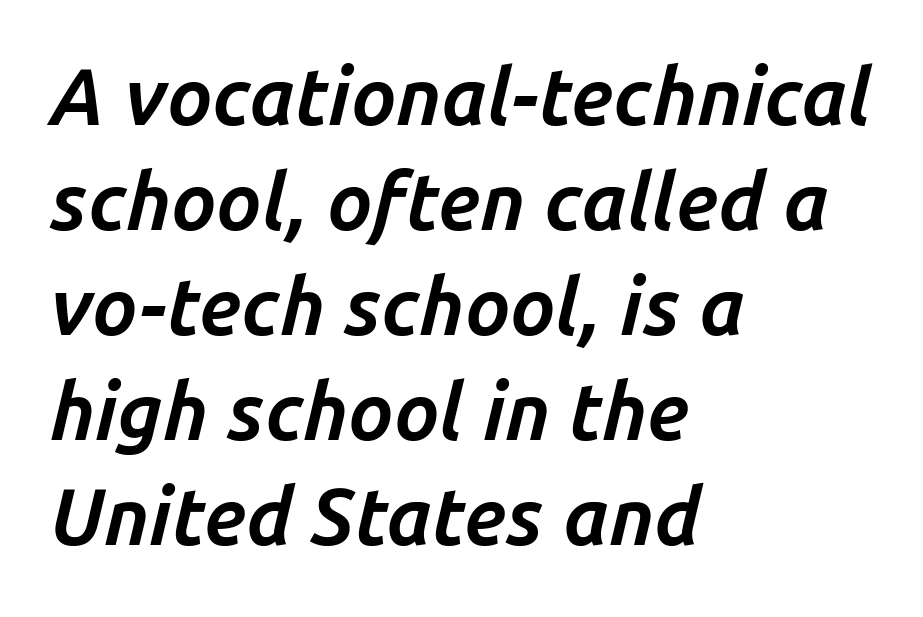
The image shows 79 px bold type, italic (leaning right); set left-aligned, normal line spacing (1.33x), normal letter spacing, not underlined; low stroke contrast and a medium x-height.
